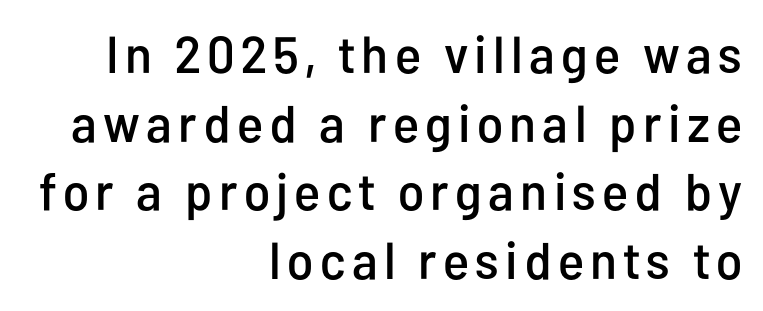
The image shows 52 px condensed sans-serif type, upright; set right-aligned, normal line spacing (1.32x), not underlined; low stroke contrast and a medium x-height.
